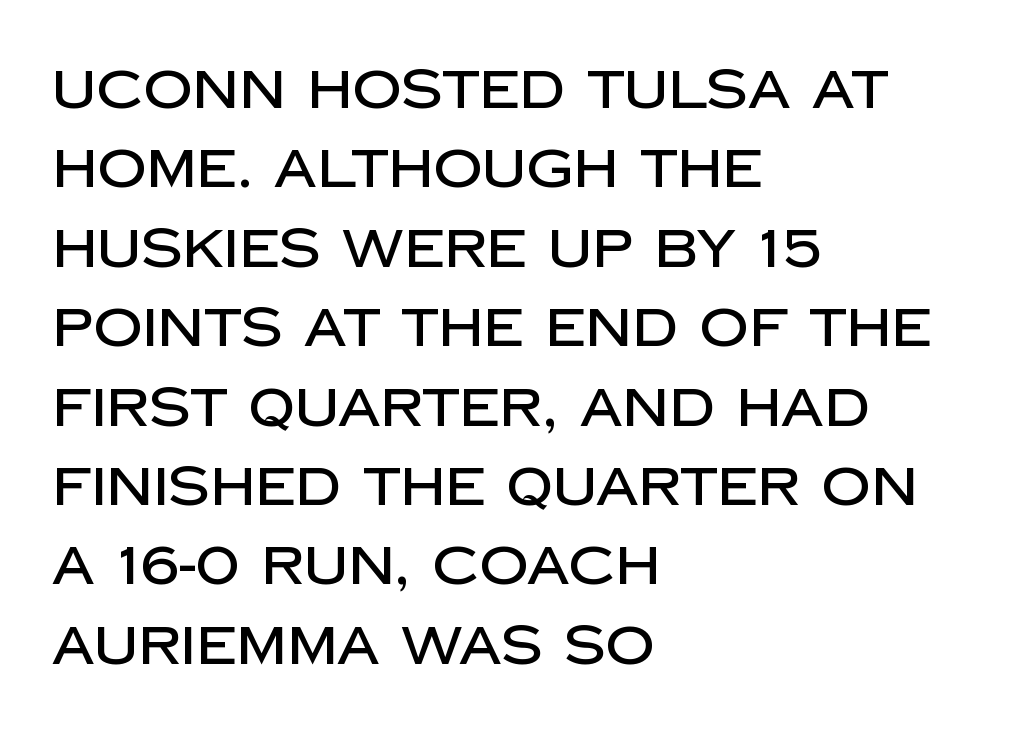
{"serif": "no", "italic": "no", "width": "normal", "stroke_contrast": "low", "x_height": "large", "monospaced": "no", "underline": "no", "align": "left", "line_spacing": "normal", "line_spacing_ratio": 1.47, "letter_spacing": "normal", "letter_spacing_em": 0.0, "glyph_px": 54}
